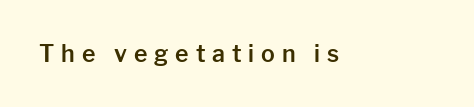
Descenders hang freely into open space. The font's upright variant was chosen for this text. The rendering inserts visible extra space after every character.
